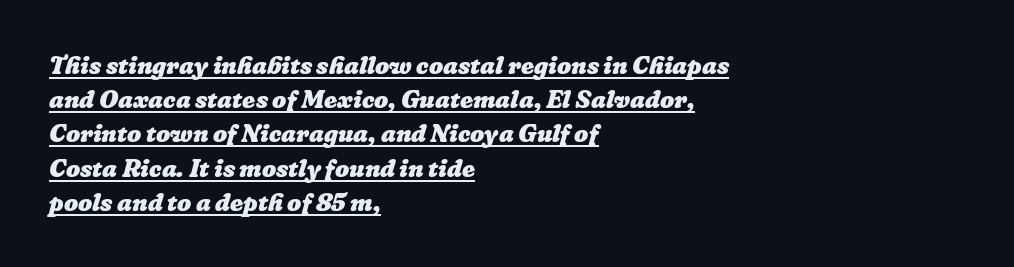
Q: Is the text bold? A: Yes.
Q: Is the text underlined? A: Yes.
Q: How is the paragraph aligned? A: Left-aligned.
Q: Is the spacing between letters normal or unusually wide? A: Normal.
Q: Is the spacing between lines tight, normal or loose? A: Normal.
